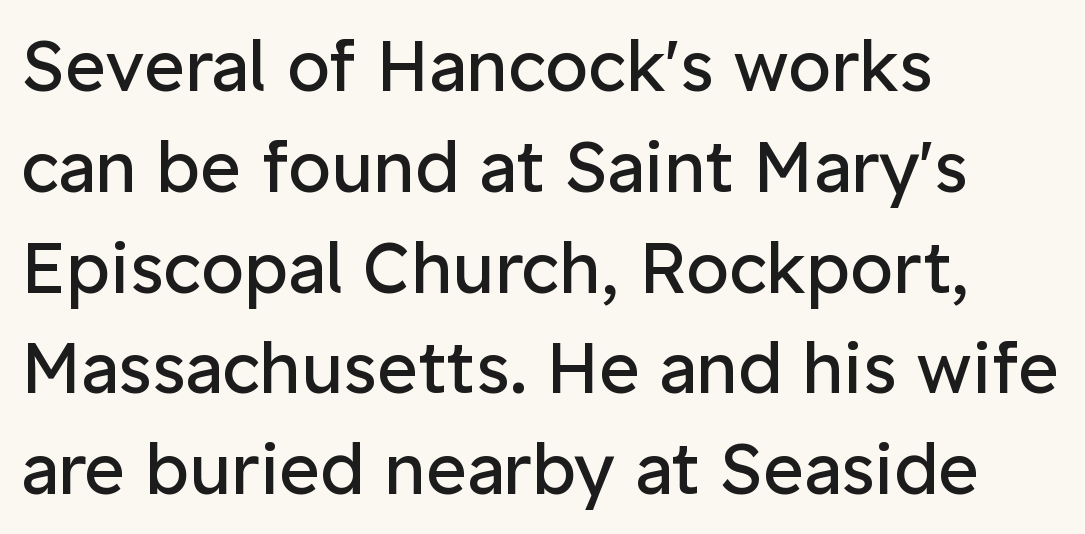
{"serif": "no", "italic": "no", "bold": "no", "weight": "regular", "width": "normal", "stroke_contrast": "low", "x_height": "medium", "monospaced": "no", "underline": "no", "align": "left", "line_spacing": "normal", "line_spacing_ratio": 1.44, "letter_spacing": "normal", "letter_spacing_em": 0.0, "glyph_px": 70}
